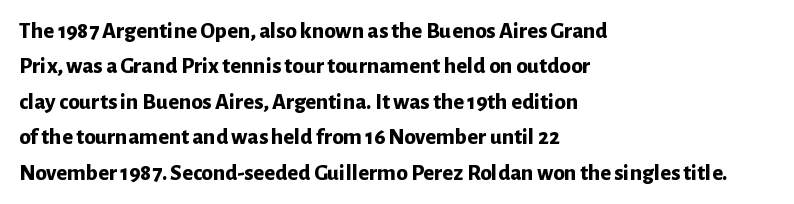
{"italic": "no", "bold": "yes", "underline": "no", "align": "left", "line_spacing": "normal", "line_spacing_ratio": 1.54, "letter_spacing": "normal", "letter_spacing_em": 0.0, "glyph_px": 23}
